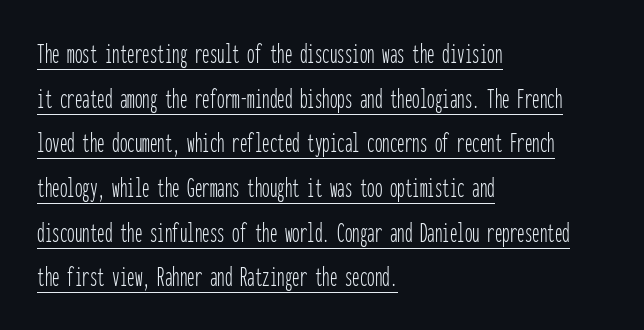
The image shows 30 px thin, condensed sans-serif type, upright, monospaced; set left-aligned, normal line spacing (1.49x), normal letter spacing, underlined; low stroke contrast and a medium x-height.
